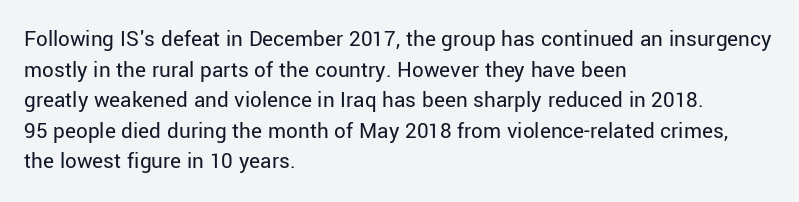
The image shows 23 px text type, upright; set left-aligned, normal line spacing (1.33x), normal letter spacing, not underlined.
